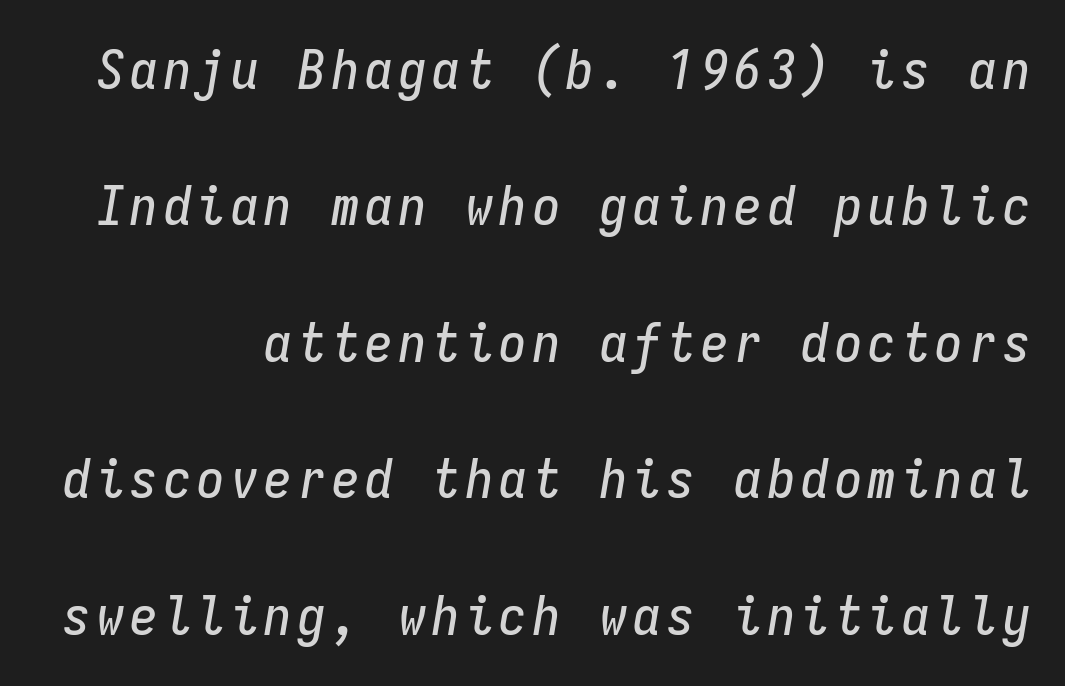
This sample has the even, mechanical cadence of fixed-width lettering. Slant detected: the letters are inclined. Honestly, there is no underline to notice here at all. Students, observe: this is what heavily led, spacious text looks like.
